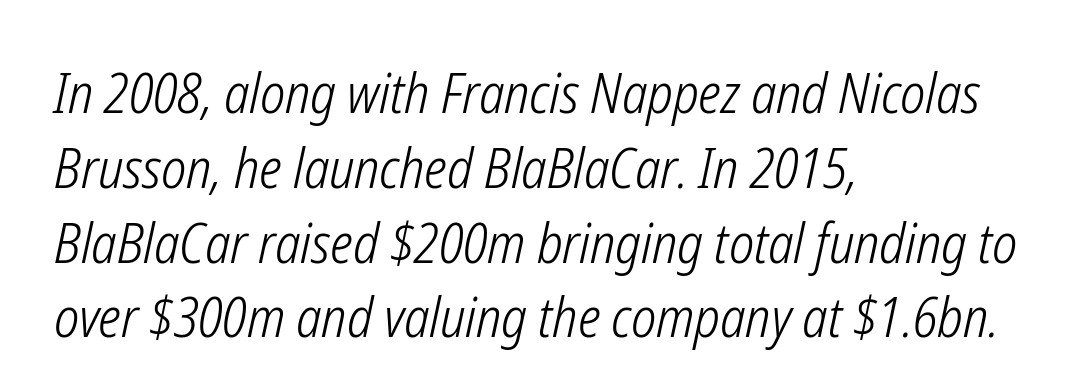
Proportional: the letters do not fall into vertical columns. Horizontal alignment here is leftward, the default for most running prose. The letters sit at their default tracking, neither squeezed nor spread. Ink coverage per letter is moderate at most. The glyphs look as if they've been sheared to an angle.
